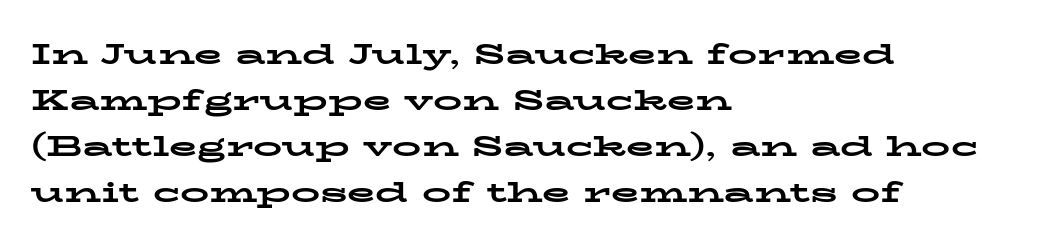
Q: Is the text bold? A: Yes.
Q: Is the text italic (slanted)? A: No, it is upright.
Q: Is the typeface a serif or a sans-serif typeface? A: Serif.
Q: Is the text underlined? A: No.
Q: How is the paragraph aligned? A: Left-aligned.
Q: Is the spacing between letters normal or unusually wide? A: Normal.
Q: Is the spacing between lines tight, normal or loose? A: Normal.
Q: Width (condensed, normal, or wide)? A: Wide.
Q: Stroke contrast? A: Low.
Q: x-height? A: Medium.
Q: Monospaced? A: No.
